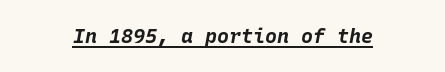
Q: Is the text bold? A: Yes.
Q: Is the text italic (slanted)? A: Yes, it leans right by about 10 degrees.
Q: Is the text underlined? A: Yes.
Q: Is the spacing between letters normal or unusually wide? A: Normal.
